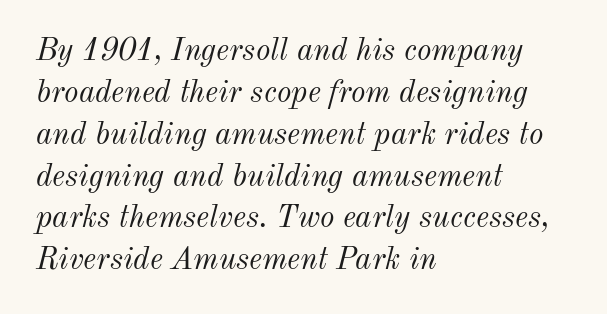
No word sits above an underline. Ink coverage per letter is moderate at most. Italic: yes, the glyphs are oblique. Layout note: lines flush left. Nothing unusual about the tracking: characters are spaced as the font intends.
